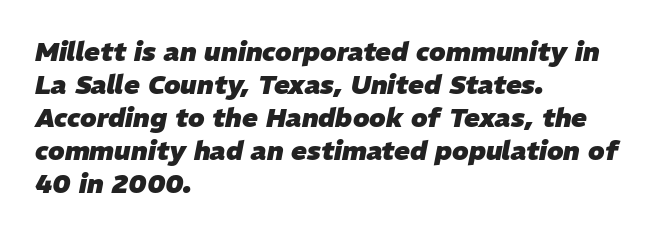
Chunky letters — that's bold for sure. Quick note: italic. Standard letterfit; no display-style spreading of the glyphs. These lines are set flush left with a ragged right edge.
